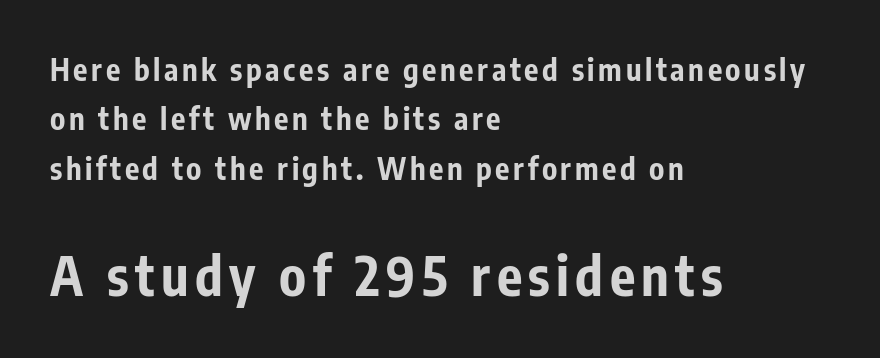
Q: Is the text bold? A: Yes.
Q: Is the text italic (slanted)? A: No, it is upright.
Q: Is the typeface a serif or a sans-serif typeface? A: Sans-serif.
Q: Is the text underlined? A: No.
Q: How is the paragraph aligned? A: Left-aligned.
Q: Is the spacing between lines tight, normal or loose? A: Normal.
Q: Which block of text is set in a larger size, the first (top) or the second (bottom)? A: The second (bottom) one.
Q: Width (condensed, normal, or wide)? A: Condensed.
Q: Stroke contrast? A: Low.
Q: x-height? A: Medium.
Q: Monospaced? A: No.
